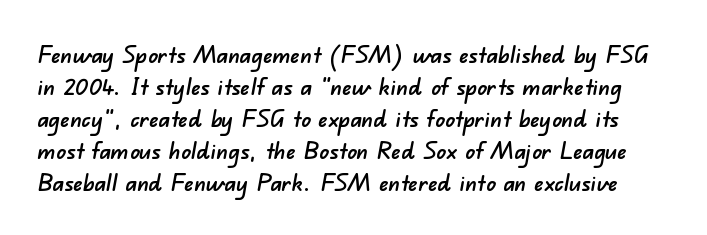
The image shows 24 px text type; set normal line spacing (1.33x), normal letter spacing, not underlined.
